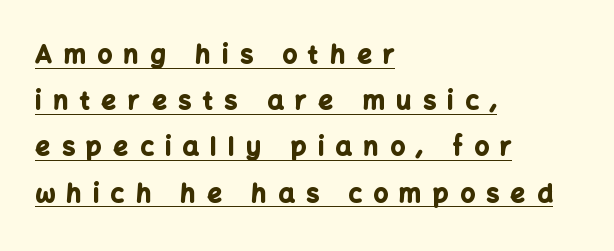
{"italic": "no", "bold": "yes", "underline": "yes", "align": "left", "line_spacing_ratio": 1.85, "letter_spacing": "wide", "letter_spacing_em": 0.48, "glyph_px": 25}
